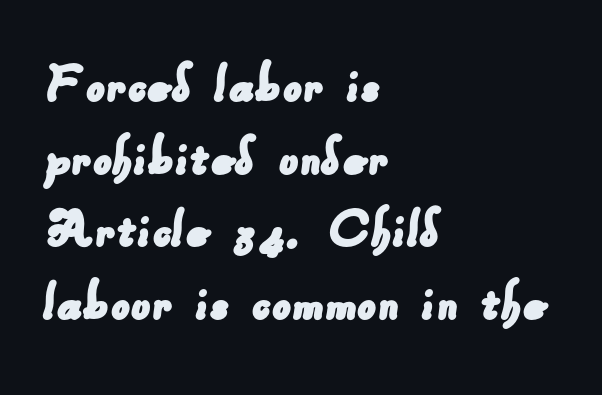
The image shows 60 px sans-serif type; set left-aligned, line spacing 1.21x, normal letter spacing, not underlined; low stroke contrast and a small x-height.
